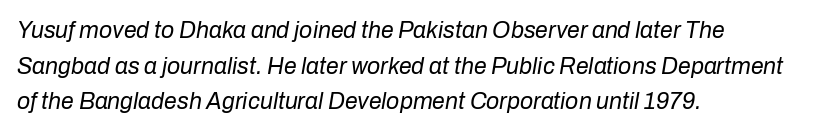
{"italic": "yes", "lean": "right", "slant_degrees": 10, "bold": "no", "underline": "no", "align": "left", "line_spacing": "normal", "line_spacing_ratio": 1.55, "letter_spacing": "normal", "letter_spacing_em": 0.0, "glyph_px": 23}
